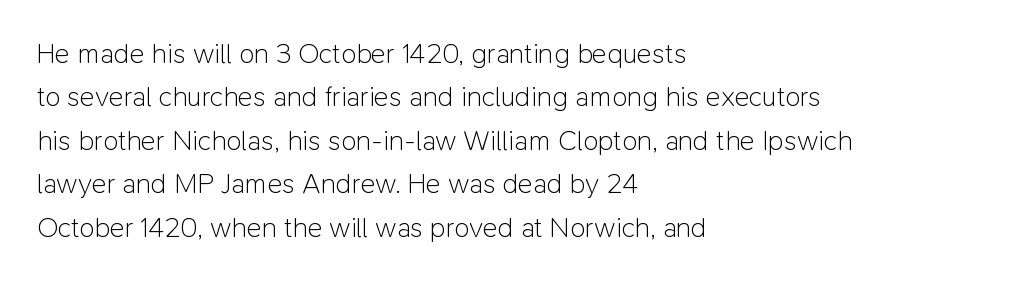
{"serif": "no", "italic": "no", "bold": "no", "weight": "light", "width": "normal", "stroke_contrast": "low", "x_height": "medium", "monospaced": "no", "underline": "no", "align": "left", "line_spacing": "normal", "line_spacing_ratio": 1.55, "letter_spacing": "normal", "letter_spacing_em": 0.0, "glyph_px": 28}
